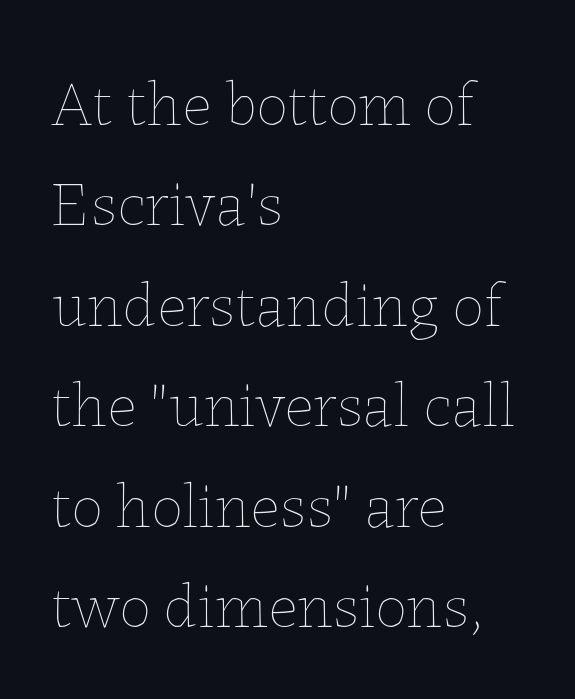
The lines sit at an ordinary, default distance from one another. The text block is weighted toward the left margin, trailing off unevenly rightward. The type sits square on the baseline with zero lean. Character widths vary here, with narrow letters taking less room than wide ones. Words appear dense and cohesive because spacing is normal. Quick note: underline off.
